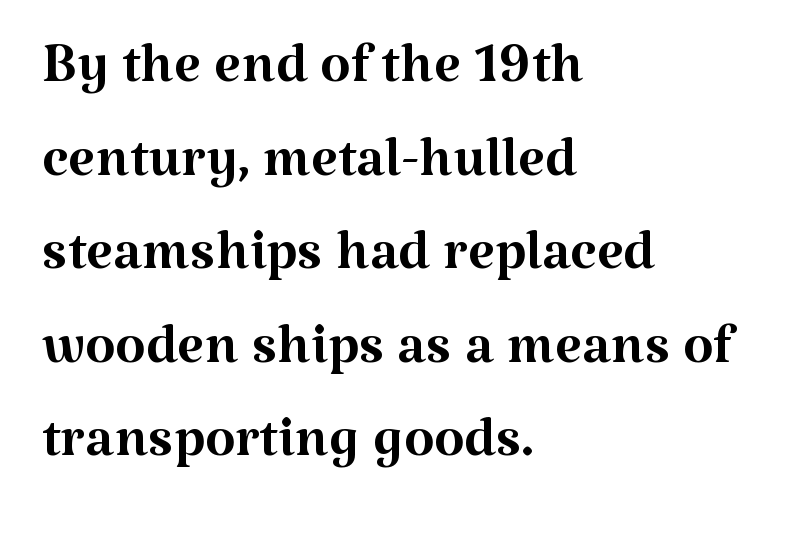
Think of a printed novel: that variable character pitch is what you see here. A typesetter would label this face a serif. Underline: absent. Compared with typical body copy, the letter spacing here is the same.
